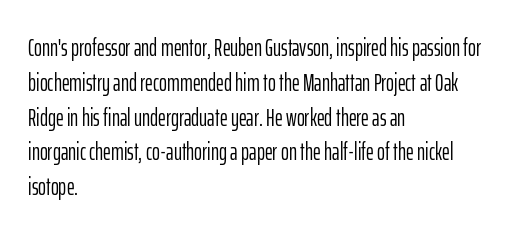
Summary of weight: not heavy and not bold. The passage shown stacks its lines at a standard gap. Upright lettering throughout. Tracking value appears to be zero — textbook default spacing.
